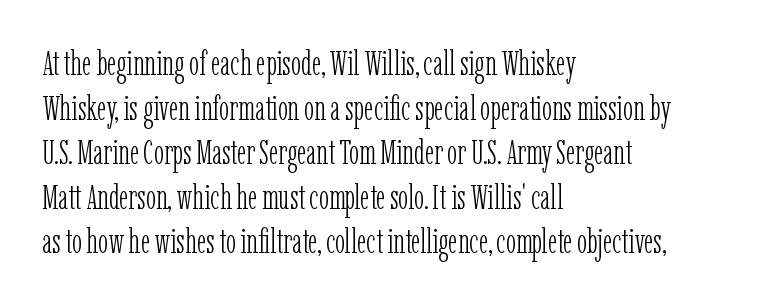
{"serif": "yes", "italic": "no", "bold": "no", "weight": "light", "width": "condensed", "stroke_contrast": "low", "x_height": "medium", "monospaced": "no", "underline": "no", "align": "left", "line_spacing": "normal", "line_spacing_ratio": 1.31, "letter_spacing": "normal", "letter_spacing_em": 0.0, "glyph_px": 34}
